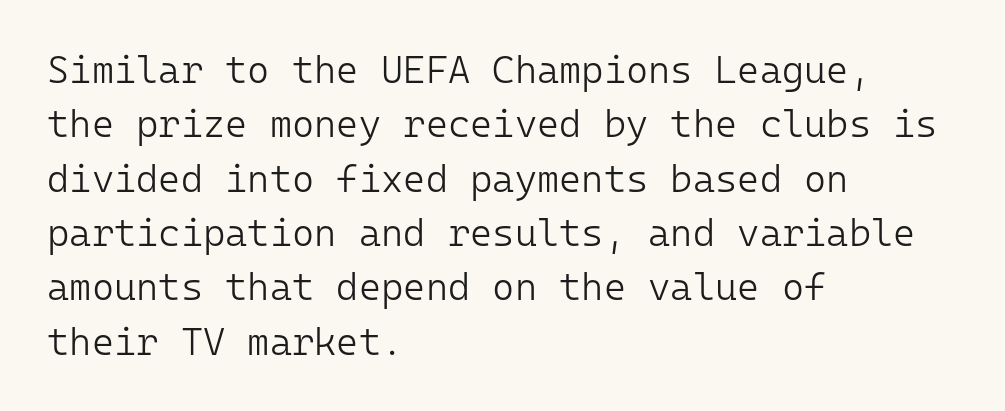
The image shows 38 px light sans-serif type, upright, monospaced; set left-aligned, normal line spacing (1.43x), normal letter spacing, not underlined; low stroke contrast and a medium x-height.
